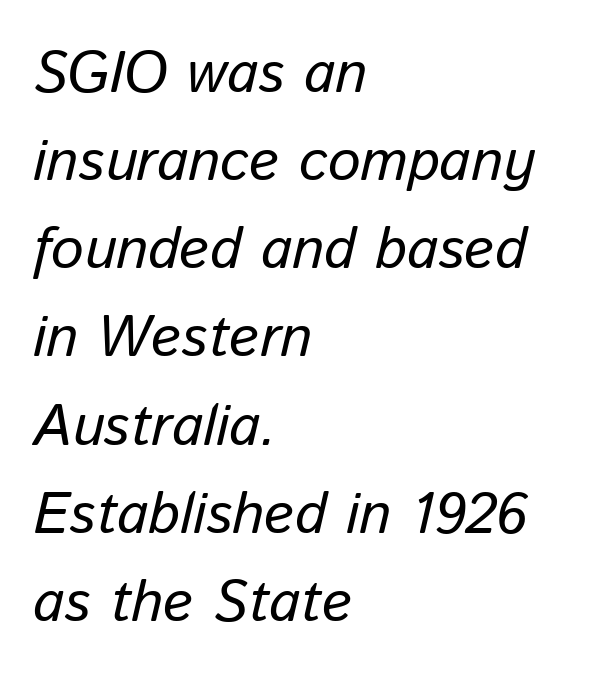
Q: Is the text italic (slanted)? A: Yes, it leans right by about 13 degrees.
Q: Is the text underlined? A: No.
Q: How is the paragraph aligned? A: Left-aligned.
Q: Is the spacing between letters normal or unusually wide? A: Normal.
Q: Is the spacing between lines tight, normal or loose? A: Normal.
Q: Width (condensed, normal, or wide)? A: Normal.
Q: Stroke contrast? A: Low.
Q: x-height? A: Medium.
Q: Monospaced? A: No.
